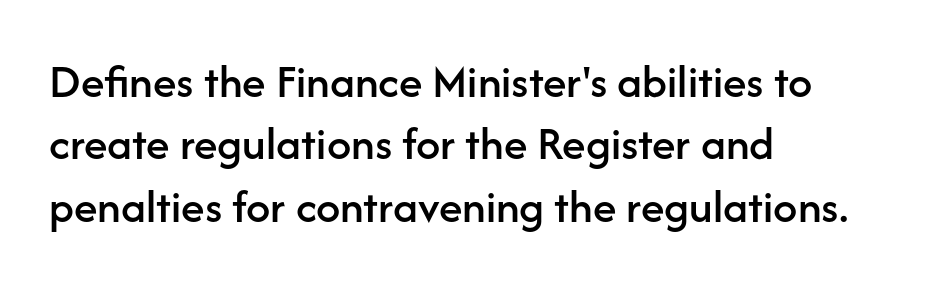
Typeset ragged right — the left edge is the straight one. These lines are rendered in a variable-pitch font. Decoration check: the copy has no underline. In terms of letterspacing, this is plain default setting. When letters stand straight like this, we call the style roman or upright. The leading is moderate, giving the passage an even texture.
